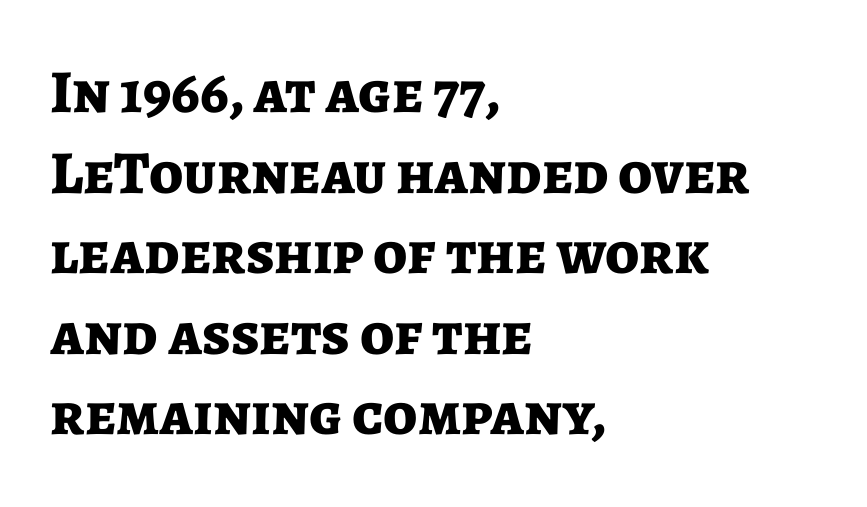
Q: Is the text bold? A: Yes.
Q: Is the text italic (slanted)? A: No, it is upright.
Q: Is the typeface a serif or a sans-serif typeface? A: Sans-serif.
Q: Is the text underlined? A: No.
Q: How is the paragraph aligned? A: Left-aligned.
Q: Is the spacing between letters normal or unusually wide? A: Normal.
Q: Is the spacing between lines tight, normal or loose? A: Normal.
Q: Width (condensed, normal, or wide)? A: Normal.
Q: Stroke contrast? A: Low.
Q: x-height? A: Medium.
Q: Monospaced? A: No.
